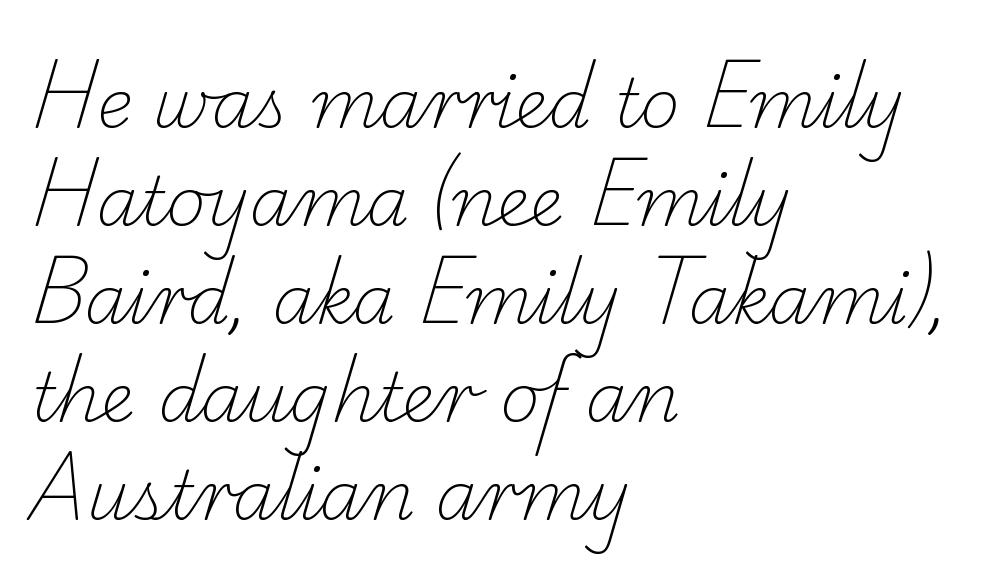
The image shows 68 px light serif type; set left-aligned, normal line spacing (1.44x), normal letter spacing, not underlined; low stroke contrast and a small x-height.
